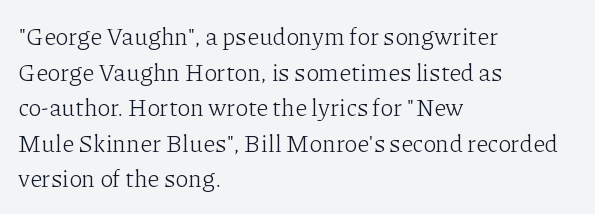
The image shows 24 px text type, upright; set left-aligned, normal line spacing (1.48x), normal letter spacing, not underlined.
